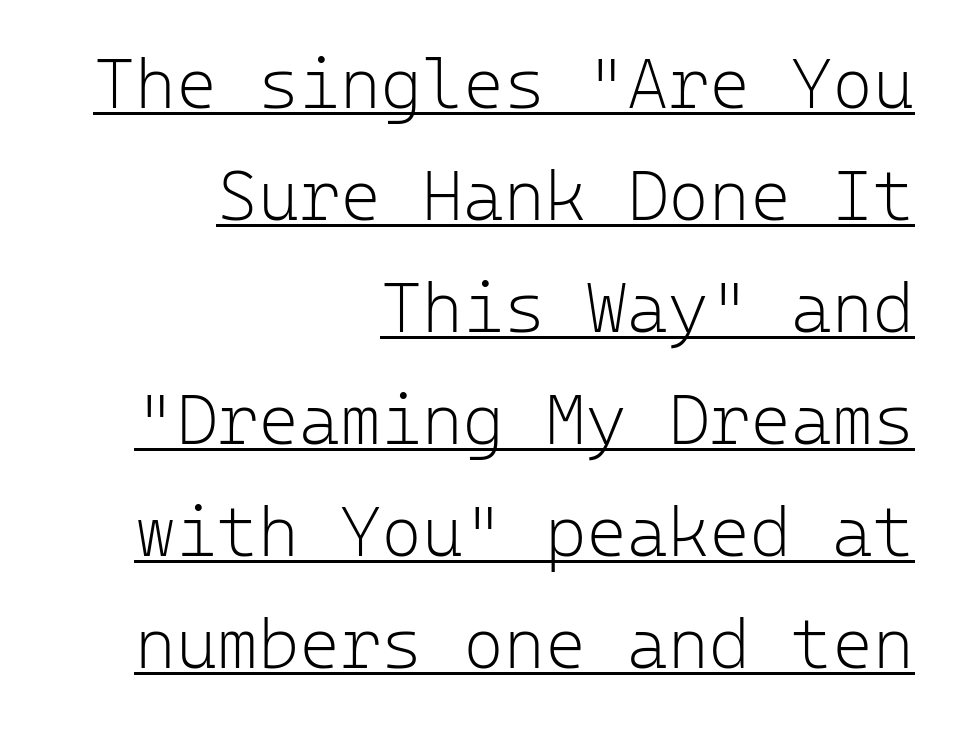
Q: Is the text bold? A: No.
Q: Is the text italic (slanted)? A: No, it is upright.
Q: Is the typeface a serif or a sans-serif typeface? A: Sans-serif.
Q: Is the text underlined? A: Yes.
Q: How is the paragraph aligned? A: Right-aligned.
Q: Is the spacing between letters normal or unusually wide? A: Normal.
Q: Is the spacing between lines tight, normal or loose? A: Normal.
Q: Width (condensed, normal, or wide)? A: Normal.
Q: Stroke contrast? A: Low.
Q: x-height? A: Medium.
Q: Monospaced? A: Yes.
